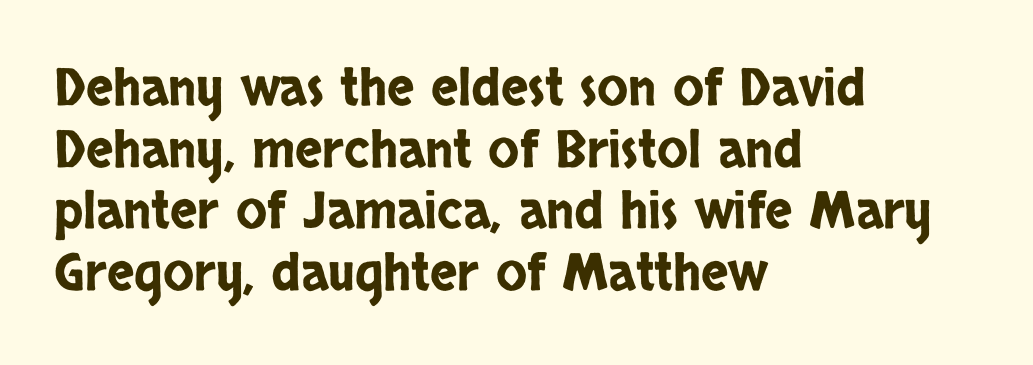
{"serif": "no", "italic": "no", "width": "condensed", "stroke_contrast": "low", "x_height": "large", "monospaced": "no", "underline": "no", "align": "left", "line_spacing_ratio": 1.21, "letter_spacing": "normal", "letter_spacing_em": 0.0, "glyph_px": 51}
